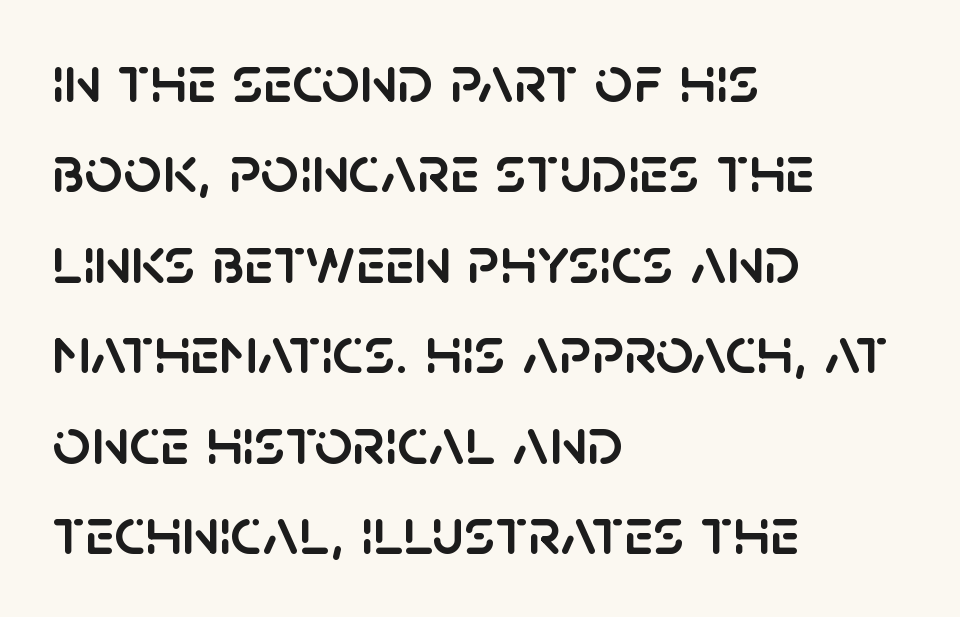
Anything drawn beneath the words? Only blank space. Do the letters lean? They stand straight. Line spacing here is normal. Is the block centered? No — it sits flush against the left margin.
